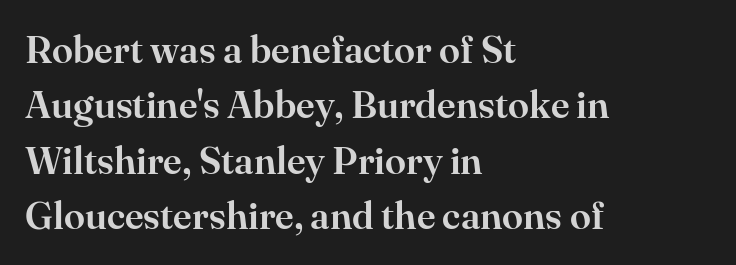
Q: Is the text italic (slanted)? A: No, it is upright.
Q: Is the typeface a serif or a sans-serif typeface? A: Serif.
Q: Is the text underlined? A: No.
Q: How is the paragraph aligned? A: Left-aligned.
Q: Is the spacing between letters normal or unusually wide? A: Normal.
Q: Is the spacing between lines tight, normal or loose? A: Normal.
Q: Width (condensed, normal, or wide)? A: Normal.
Q: Stroke contrast? A: High.
Q: x-height? A: Small.
Q: Monospaced? A: No.
